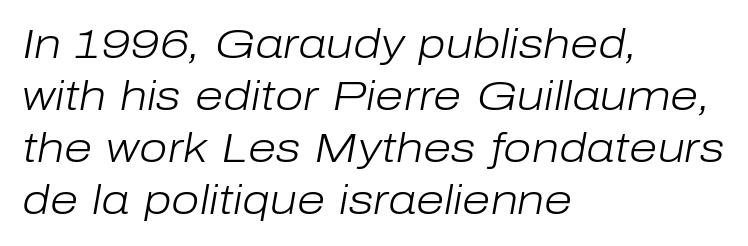
{"italic": "yes", "lean": "right", "slant_degrees": 10, "bold": "no", "weight": "light", "width": "normal", "stroke_contrast": "low", "x_height": "medium", "monospaced": "no", "underline": "no", "align": "left", "line_spacing": "normal", "line_spacing_ratio": 1.27, "letter_spacing": "normal", "letter_spacing_em": 0.0, "glyph_px": 41}
